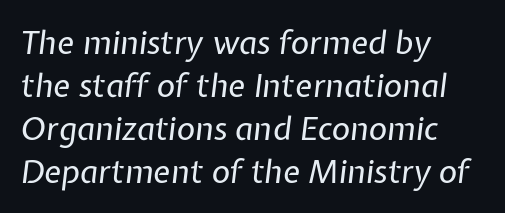
The image shows 32 px regular-weight type, italic (leaning right); set left-aligned, normal line spacing (1.34x), normal letter spacing, not underlined; low stroke contrast and a medium x-height.
